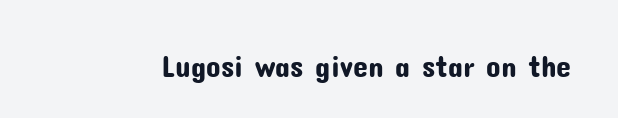
The image shows 30 px sans-serif type, upright; set normal letter spacing, not underlined; low stroke contrast and a medium x-height.
